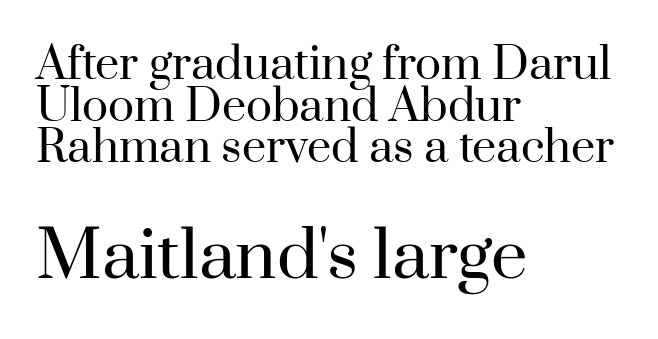
The image shows 65 px regular-weight serif type, upright; set left-aligned, tight line spacing (0.97x), normal letter spacing, not underlined; the second (bottom) block is 1.51x larger; high stroke contrast and a small x-height.
